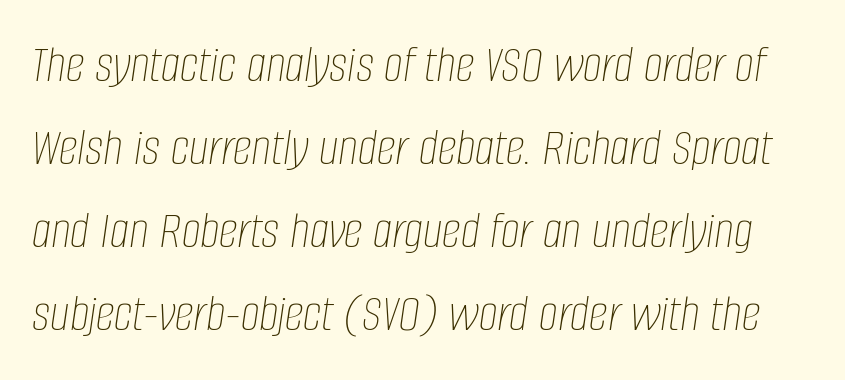
{"italic": "yes", "lean": "right", "slant_degrees": 8, "bold": "no", "weight": "thin", "width": "condensed", "stroke_contrast": "low", "x_height": "large", "monospaced": "no", "underline": "no", "line_spacing": "normal", "line_spacing_ratio": 1.54, "letter_spacing": "normal", "letter_spacing_em": 0.0, "glyph_px": 54}
